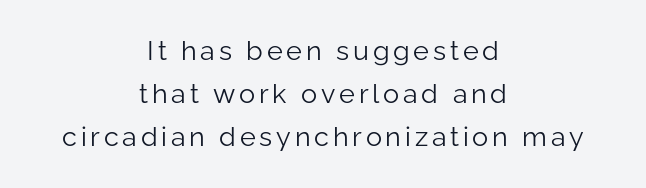
Q: Is the text bold? A: No.
Q: Is the text italic (slanted)? A: No, it is upright.
Q: Is the text underlined? A: No.
Q: How is the paragraph aligned? A: Centered.
Q: Is the spacing between lines tight, normal or loose? A: Normal.
